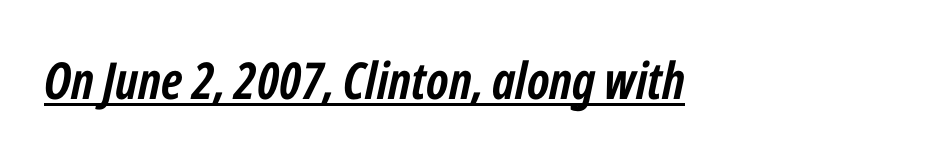
The image shows 51 px semibold, condensed type, italic (leaning right); set normal letter spacing, underlined; low stroke contrast and a medium x-height.
